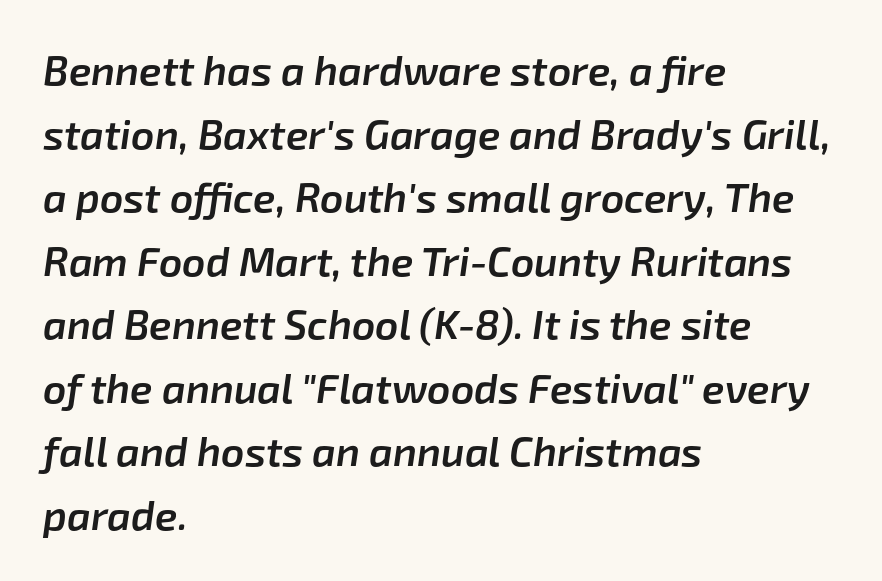
The image shows 41 px semibold type, italic (leaning right); set left-aligned, normal line spacing (1.55x), normal letter spacing, not underlined; low stroke contrast and a medium x-height.
